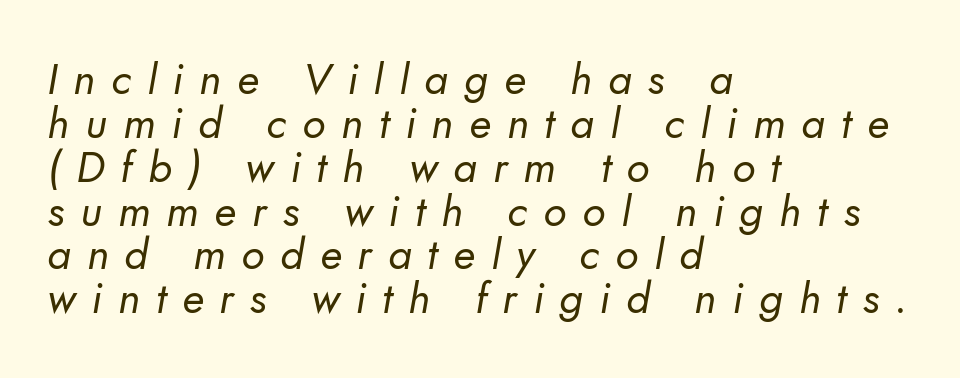
Q: Is the text bold? A: No.
Q: Is the typeface a serif or a sans-serif typeface? A: Sans-serif.
Q: Is the text underlined? A: No.
Q: How is the paragraph aligned? A: Left-aligned.
Q: Is the spacing between letters normal or unusually wide? A: Unusually wide.
Q: Is the spacing between lines tight, normal or loose? A: Tight.
Q: Width (condensed, normal, or wide)? A: Normal.
Q: Stroke contrast? A: Low.
Q: x-height? A: Small.
Q: Monospaced? A: No.
